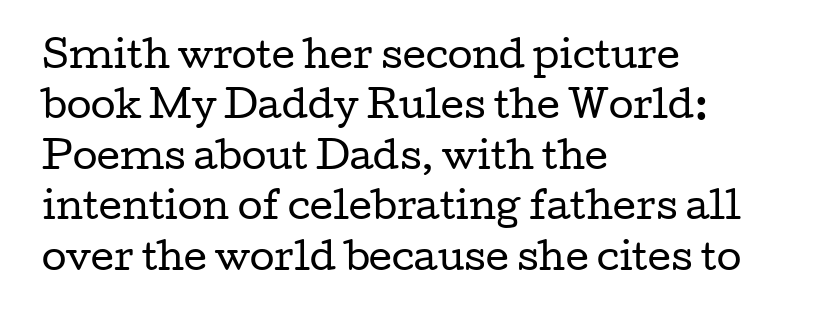
The image shows 36 px regular-weight, wide serif type, upright; set left-aligned, normal line spacing (1.4x), normal letter spacing, not underlined; low stroke contrast and a medium x-height.
